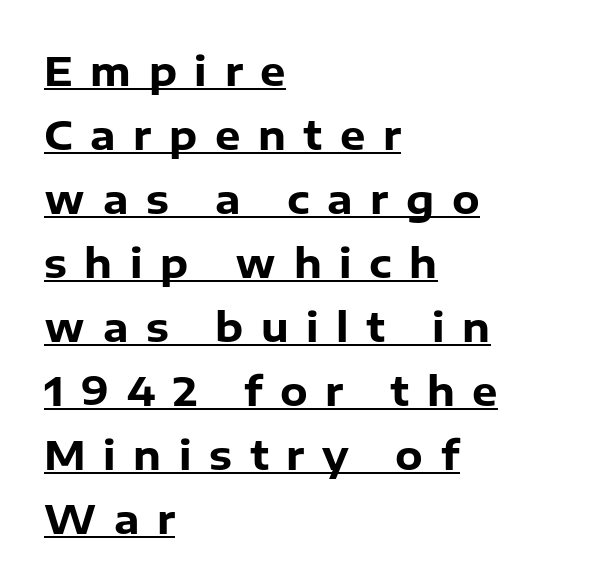
{"serif": "no", "italic": "no", "bold": "yes", "weight": "heavy", "width": "normal", "stroke_contrast": "low", "x_height": "medium", "monospaced": "no", "underline": "yes", "align": "left", "line_spacing": "normal", "line_spacing_ratio": 1.6, "letter_spacing": "wide", "letter_spacing_em": 0.44, "glyph_px": 40}
